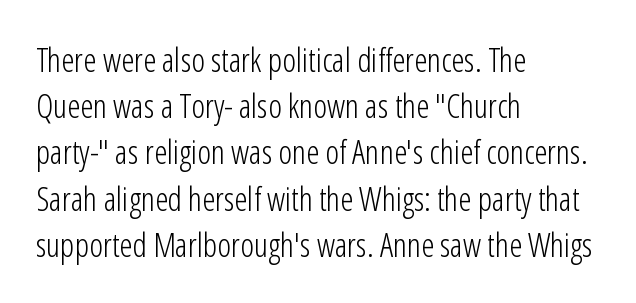
{"serif": "no", "italic": "no", "bold": "no", "weight": "light", "width": "condensed", "stroke_contrast": "low", "x_height": "medium", "monospaced": "no", "underline": "no", "align": "left", "line_spacing": "normal", "line_spacing_ratio": 1.4, "letter_spacing": "normal", "letter_spacing_em": 0.0, "glyph_px": 33}
